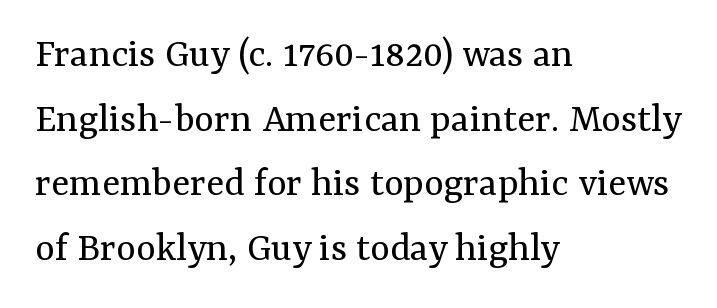
Honestly, the row spacing looks completely unremarkable. Serifs: yes, visible at the terminals of the letterforms. Stems and bowls with no extra thickness — not bold. Think of a printed novel: that variable character pitch is what you see here.
